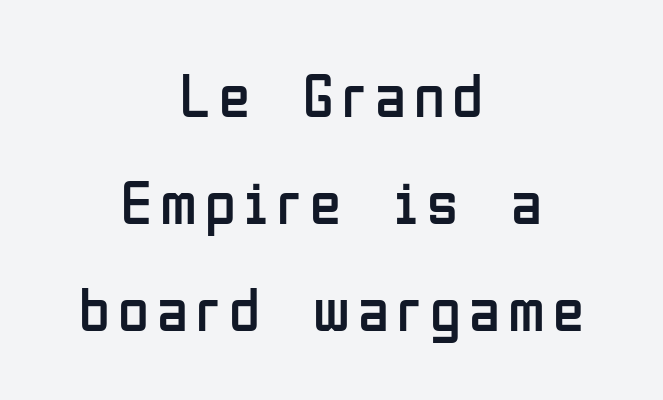
The text block is weighted toward neither margin, spreading evenly from the middle. Letters rest on an invisible, unmarked baseline. Serifs: no, the terminals of the letterforms are clean. Each letter keeps its own natural width here, so spacing adapts to shape. Designer's note — italics off, roman on.
